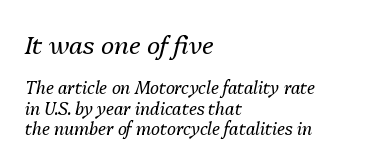
Q: Is the text bold? A: No.
Q: Is the text italic (slanted)? A: Yes, it leans right by about 13 degrees.
Q: Is the text underlined? A: No.
Q: How is the paragraph aligned? A: Left-aligned.
Q: Is the spacing between letters normal or unusually wide? A: Normal.
Q: Which block of text is set in a larger size, the first (top) or the second (bottom)? A: The first (top) one.
